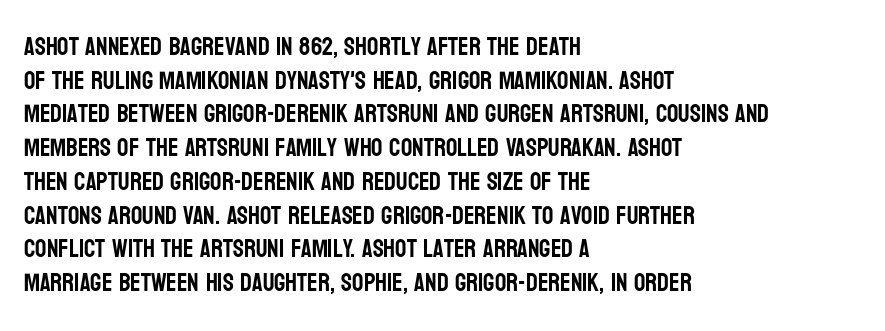
The image shows 25 px text type, upright; set left-aligned, normal line spacing (1.35x), normal letter spacing, not underlined.
